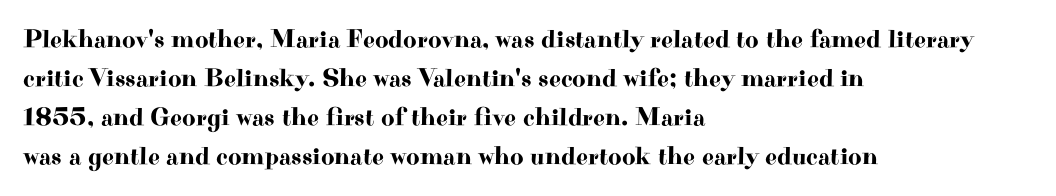
{"italic": "no", "underline": "no", "align": "left", "line_spacing": "normal", "line_spacing_ratio": 1.5, "letter_spacing": "normal", "letter_spacing_em": 0.0, "glyph_px": 26}
